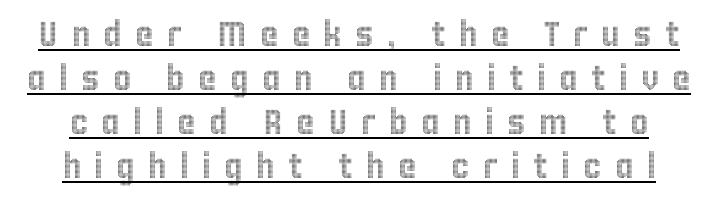
The image shows 35 px condensed type, upright; set normal line spacing (1.26x), unusually wide letter spacing (+0.38 em), underlined; a large x-height.
